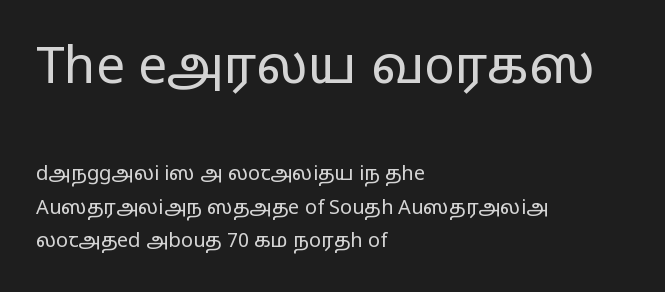
The lines are quadded left. You could not count columns in this text — the font is proportionally spaced. The font's upright variant was chosen for this text. Unbolded letterforms with no extra heft.
